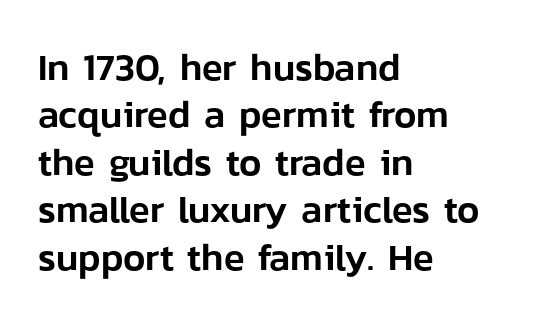
The image shows 38 px sans-serif type, upright; set left-aligned, normal line spacing (1.25x), normal letter spacing, not underlined; low stroke contrast and a medium x-height.
